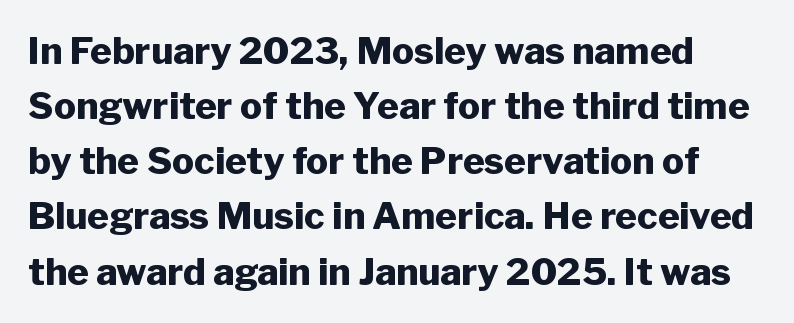
Letters rest on an invisible, unmarked baseline. These words are printed bold, with thick strokes throughout. How are the letters spaced? Ordinarily, with no added tracking. Style check: upright.
